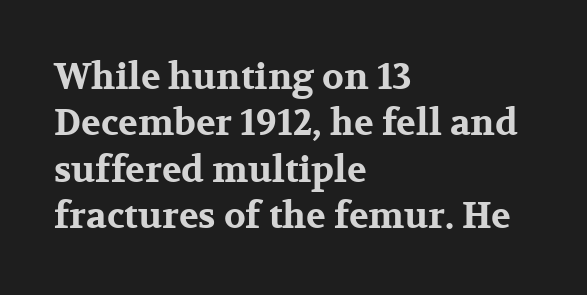
Lines of text with bare space underneath. The face used here is proportionally spaced, like ordinary book or web type. These lines are composed in type with serifs. Each new line begins a customary step beneath the previous one. Line beginnings align vertically; line endings do not.
